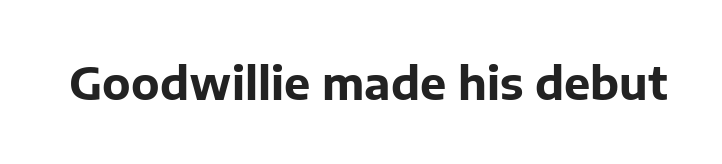
{"serif": "no", "italic": "no", "bold": "yes", "weight": "bold", "width": "normal", "stroke_contrast": "low", "x_height": "medium", "monospaced": "no", "underline": "no", "letter_spacing": "normal", "letter_spacing_em": 0.0, "glyph_px": 44}
